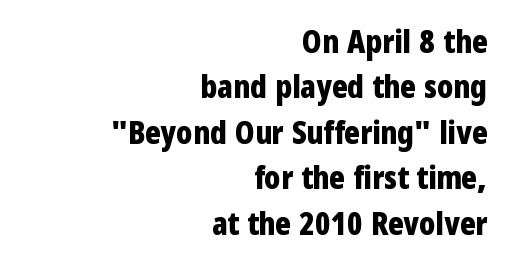
Q: Is the text bold? A: Yes.
Q: Is the text italic (slanted)? A: No, it is upright.
Q: Is the typeface a serif or a sans-serif typeface? A: Sans-serif.
Q: Is the text underlined? A: No.
Q: How is the paragraph aligned? A: Right-aligned.
Q: Is the spacing between letters normal or unusually wide? A: Normal.
Q: Is the spacing between lines tight, normal or loose? A: Normal.
Q: Width (condensed, normal, or wide)? A: Condensed.
Q: Stroke contrast? A: Low.
Q: x-height? A: Medium.
Q: Monospaced? A: No.
